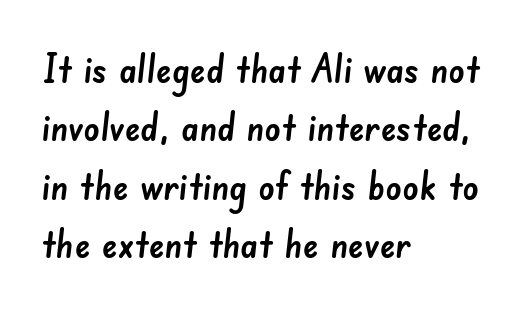
{"serif": "no", "width": "normal", "stroke_contrast": "low", "x_height": "small", "monospaced": "no", "underline": "no", "align": "left", "line_spacing": "normal", "line_spacing_ratio": 1.46, "letter_spacing": "normal", "letter_spacing_em": 0.0, "glyph_px": 40}
